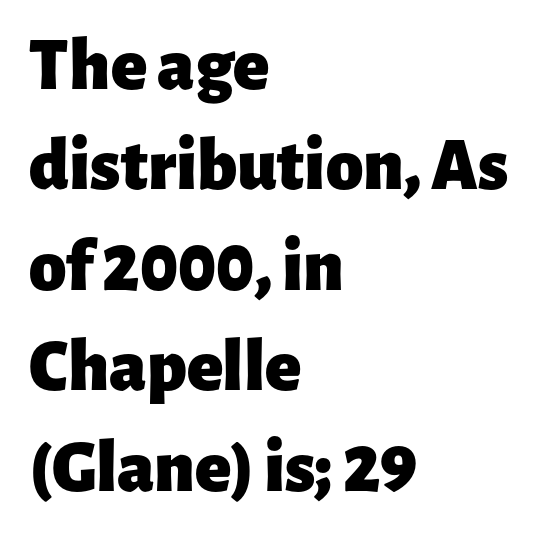
The image shows 75 px heavy sans-serif type, upright; set left-aligned, normal line spacing (1.34x), normal letter spacing, not underlined; low stroke contrast and a medium x-height.
